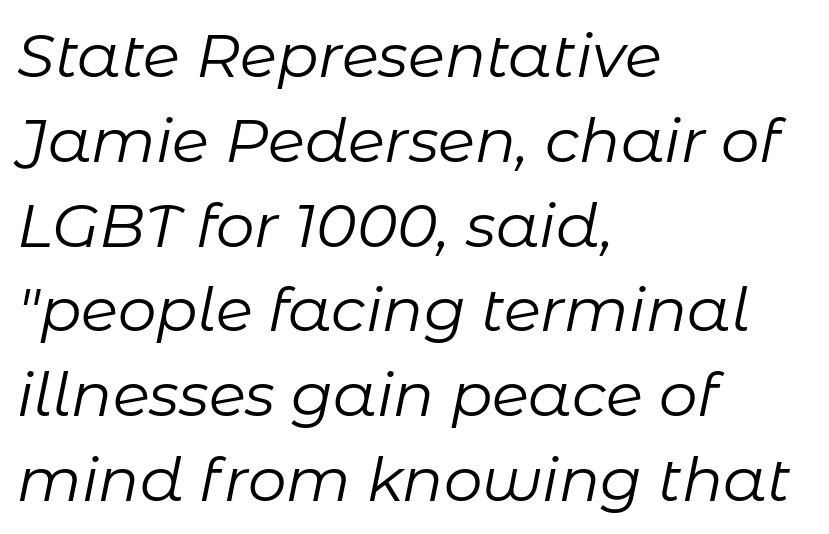
The image shows 61 px regular-weight type, italic (leaning right); set left-aligned, normal line spacing (1.39x), normal letter spacing, not underlined; low stroke contrast and a medium x-height.
